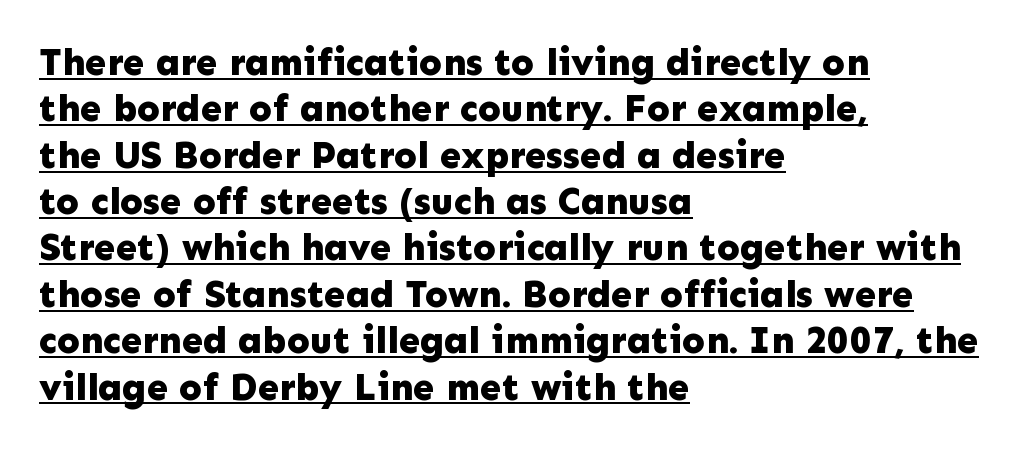
These lines are rendered in a variable-pitch font. A classic flush-left, rag-right setting is used for this passage. You can tell it's not italic because the verticals are truly vertical. Look at the bottom of the vertical strokes: they stop flat, with no serifs.
